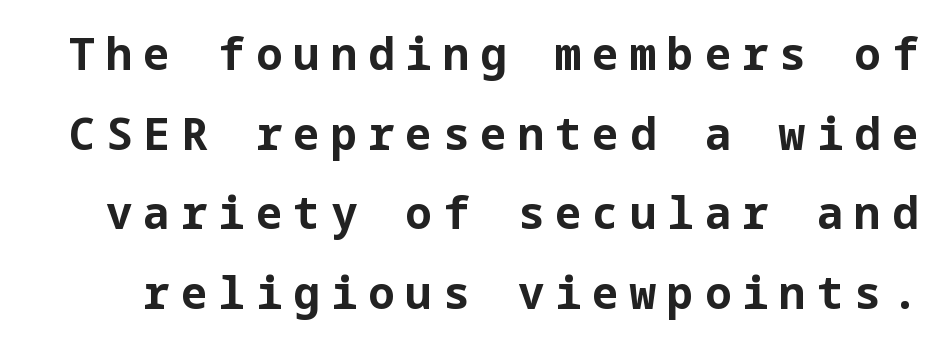
Q: Is the text bold? A: Yes.
Q: Is the text italic (slanted)? A: No, it is upright.
Q: Is the typeface a serif or a sans-serif typeface? A: Sans-serif.
Q: Is the text underlined? A: No.
Q: Is the spacing between letters normal or unusually wide? A: Unusually wide.
Q: Width (condensed, normal, or wide)? A: Normal.
Q: Stroke contrast? A: Low.
Q: x-height? A: Medium.
